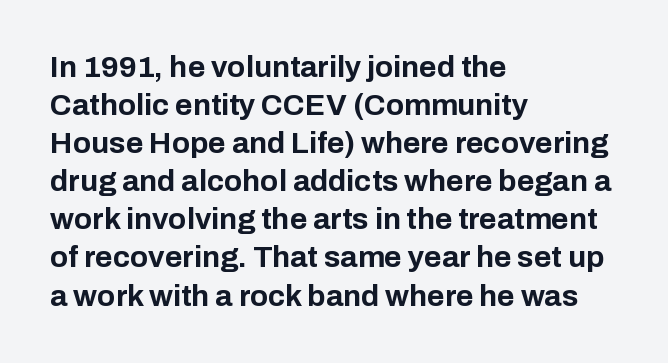
Does the leading feel generous? No, just average. Horizontal alignment here is leftward, the default for most running prose. The passage shown is emphatically bold. Default kerning and tracking; the words read as compact shapes. Style check: upright.
